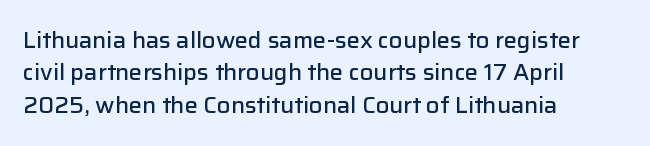
{"italic": "no", "bold": "semi", "underline": "no", "align": "left", "line_spacing": "normal", "line_spacing_ratio": 1.47, "letter_spacing": "normal", "letter_spacing_em": 0.0, "glyph_px": 22}
